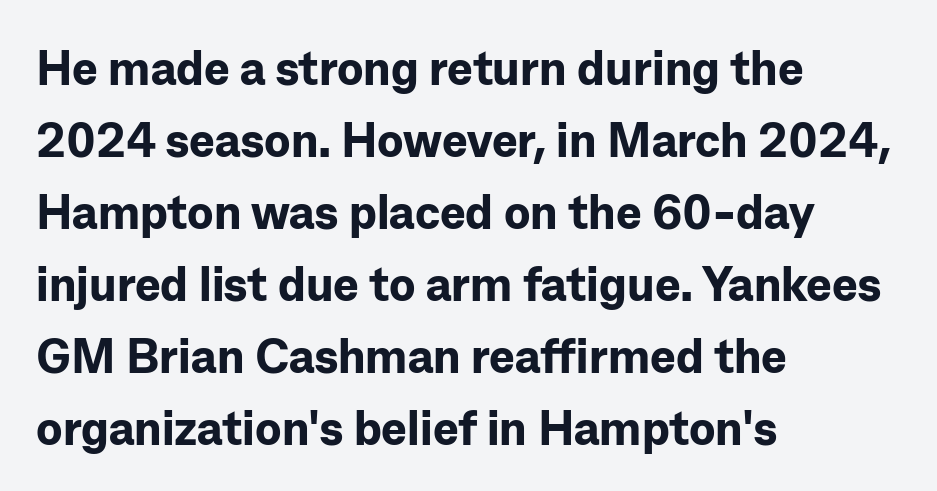
The image shows 48 px bold sans-serif type, upright; set left-aligned, normal line spacing (1.5x), normal letter spacing, not underlined; low stroke contrast and a medium x-height.
